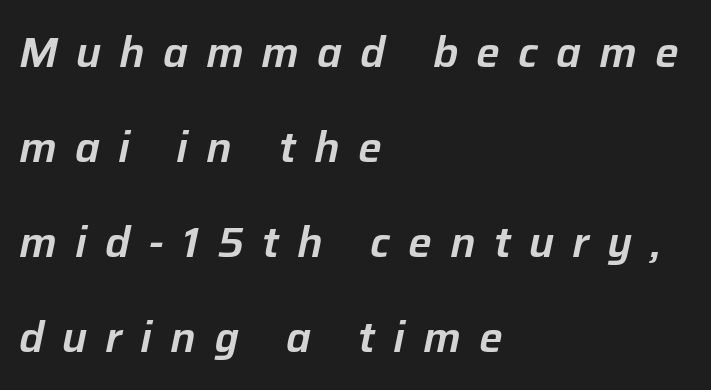
Leading is clearly above the norm, producing a sparse column. An italicized treatment has been applied to the whole sample. Spacing between characters has been opened up far beyond the box default. Each letter keeps its own natural width here, so spacing adapts to shape. The text block is weighted toward the left margin, trailing off unevenly rightward.
